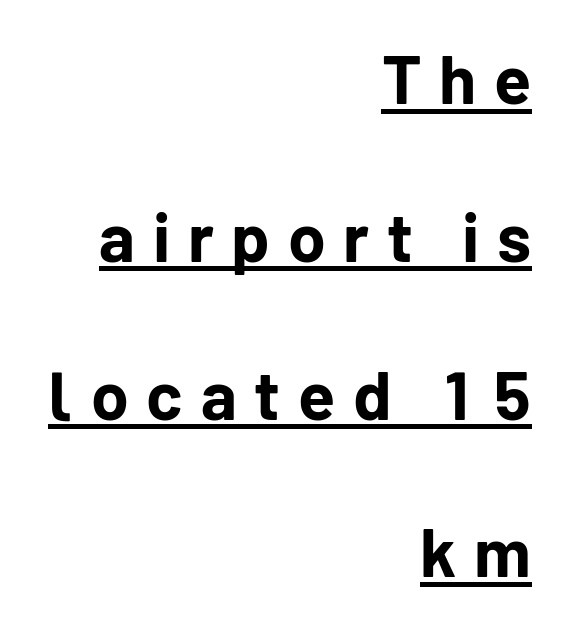
{"serif": "no", "italic": "no", "bold": "yes", "weight": "bold", "width": "normal", "stroke_contrast": "low", "x_height": "medium", "monospaced": "no", "underline": "yes", "align": "right", "line_spacing": "loose", "line_spacing_ratio": 2.32, "letter_spacing": "wide", "letter_spacing_em": 0.26, "glyph_px": 68}
